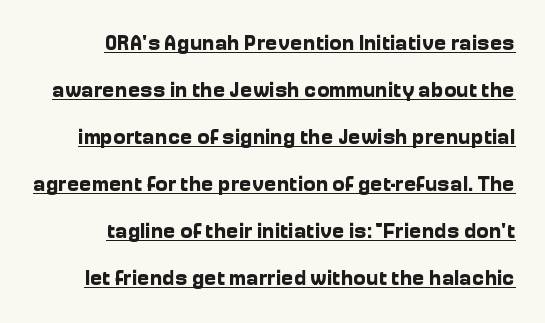
The image shows 21 px bold type, upright; set right-aligned, loose line spacing (2.24x), normal letter spacing, underlined.
